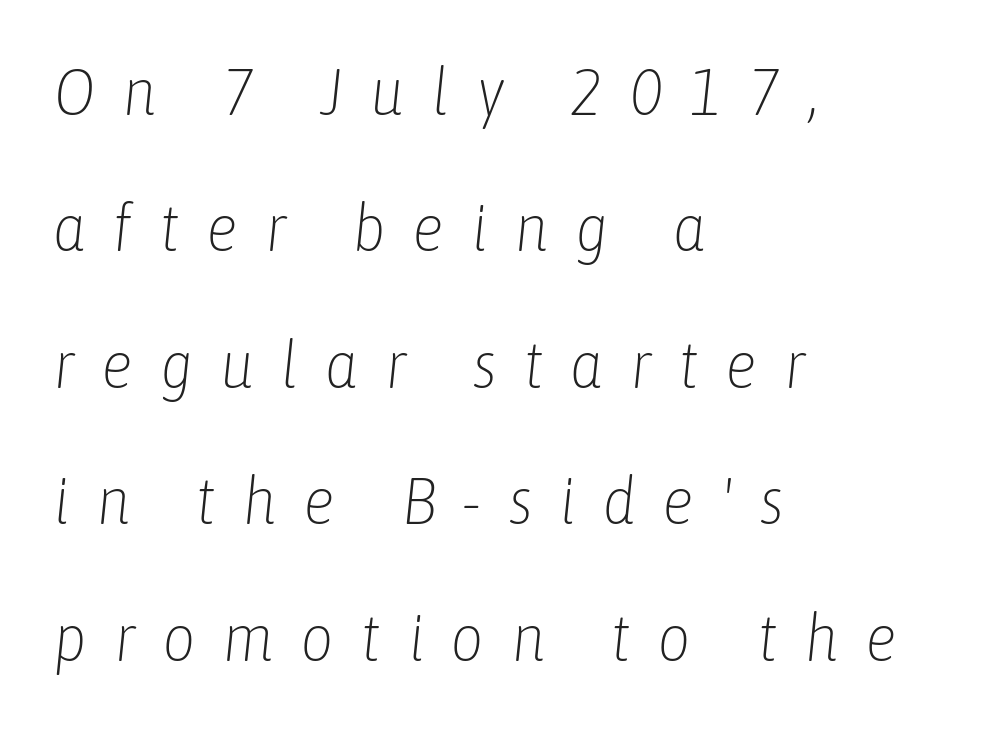
Q: Is the text bold? A: No.
Q: Is the text italic (slanted)? A: Yes, it leans right by about 6 degrees.
Q: Is the text underlined? A: No.
Q: How is the paragraph aligned? A: Left-aligned.
Q: Is the spacing between letters normal or unusually wide? A: Unusually wide.
Q: Is the spacing between lines tight, normal or loose? A: Loose.
Q: Width (condensed, normal, or wide)? A: Condensed.
Q: Stroke contrast? A: Low.
Q: x-height? A: Medium.
Q: Monospaced? A: No.
